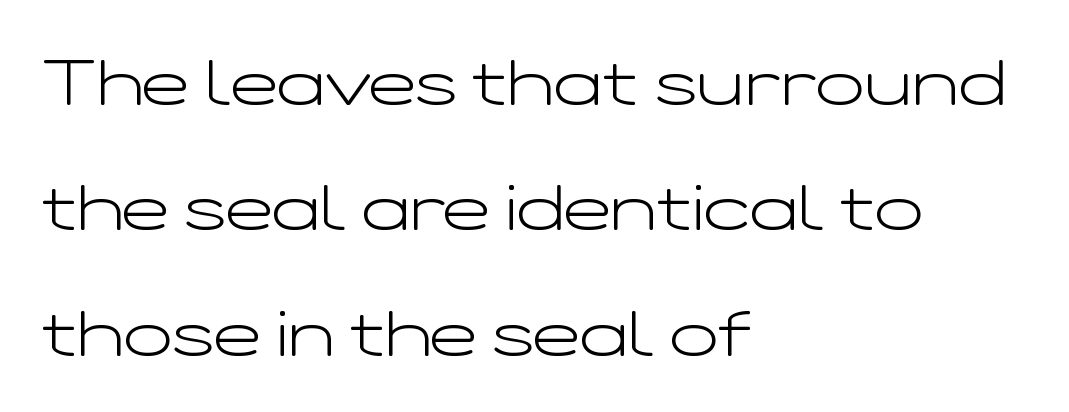
The image shows 64 px light, wide sans-serif type, upright; set left-aligned, loose line spacing (1.96x), normal letter spacing, not underlined; low stroke contrast and a medium x-height.
